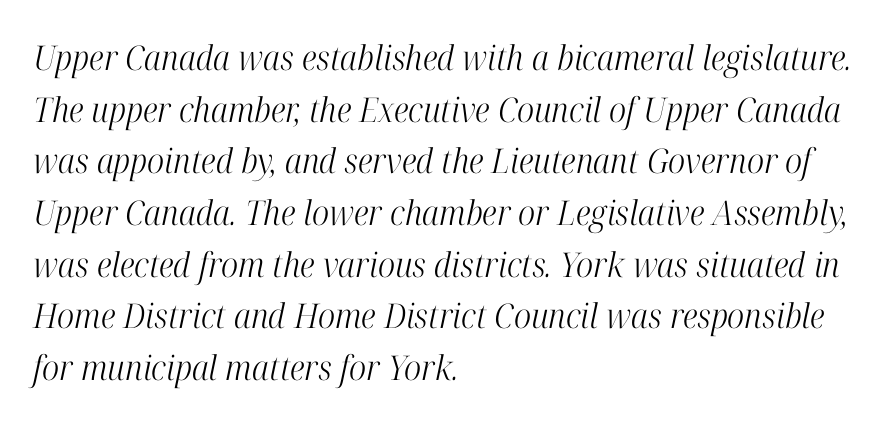
{"serif": "yes", "italic": "yes", "lean": "right", "slant_degrees": 12, "bold": "no", "weight": "light", "width": "condensed", "stroke_contrast": "high", "x_height": "medium", "monospaced": "no", "underline": "no", "align": "left", "line_spacing": "normal", "line_spacing_ratio": 1.52, "letter_spacing": "normal", "letter_spacing_em": 0.0, "glyph_px": 34}
